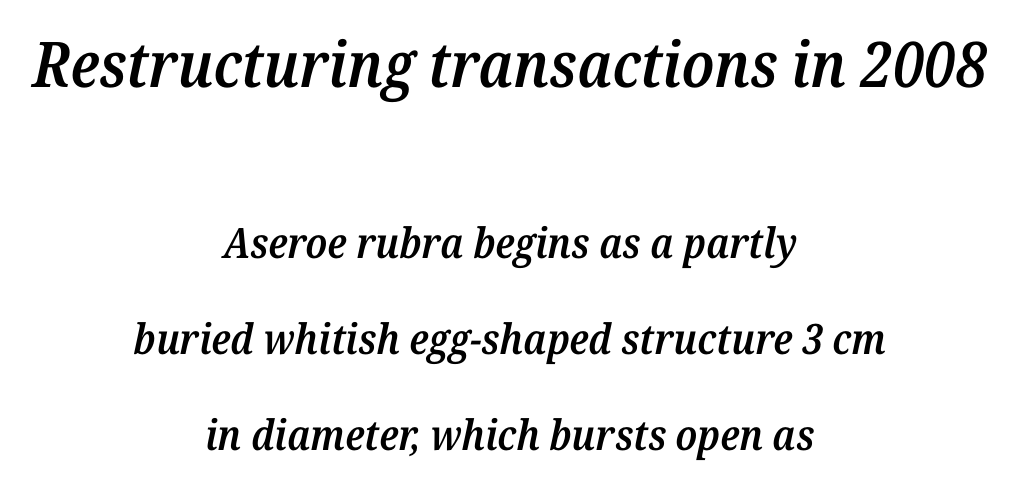
{"serif": "yes", "italic": "yes", "lean": "right", "slant_degrees": 12, "bold": "semi", "weight": "semibold", "width": "normal", "stroke_contrast": "medium", "x_height": "medium", "monospaced": "no", "underline": "no", "align": "center", "line_spacing": "loose", "line_spacing_ratio": 2.28, "letter_spacing": "normal", "letter_spacing_em": 0.0, "larger_block": "first", "size_ratio": 1.5, "glyph_px": 63}
